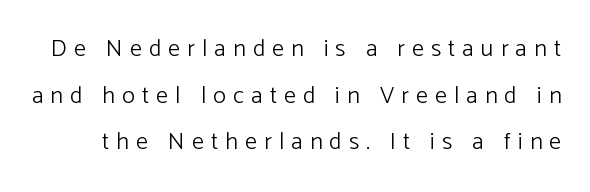
This is roman type, the default non-slanted kind. The line texture is sparse and dotted thanks to wide tracking. Leading is clearly above the norm, producing a sparse column. Rule under the text: the space is simply empty.
